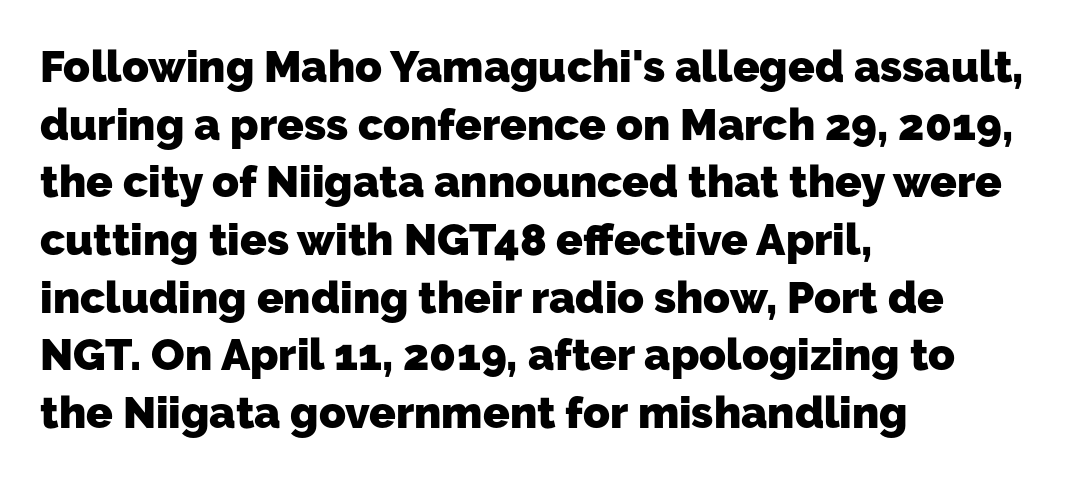
{"serif": "no", "bold": "yes", "weight": "heavy", "width": "normal", "stroke_contrast": "low", "x_height": "medium", "monospaced": "no", "underline": "no", "align": "left", "line_spacing": "normal", "line_spacing_ratio": 1.31, "letter_spacing": "normal", "letter_spacing_em": 0.0, "glyph_px": 44}
